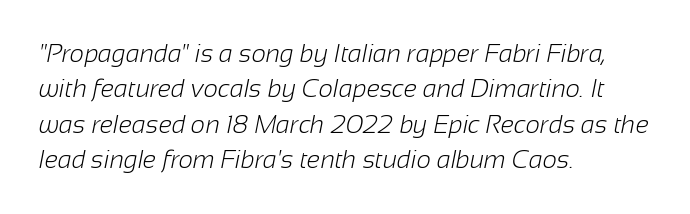
Q: Is the text bold? A: No.
Q: Is the text underlined? A: No.
Q: How is the paragraph aligned? A: Left-aligned.
Q: Is the spacing between letters normal or unusually wide? A: Normal.
Q: Is the spacing between lines tight, normal or loose? A: Normal.
